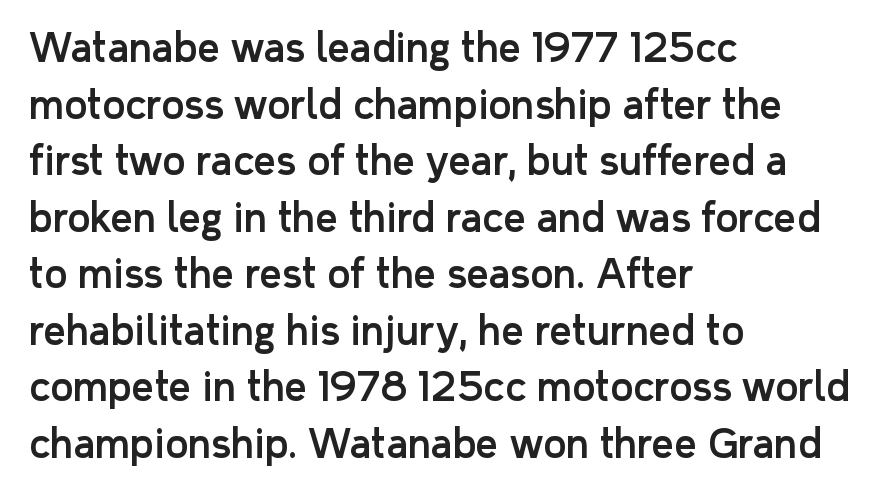
Q: Is the text italic (slanted)? A: No, it is upright.
Q: Is the typeface a serif or a sans-serif typeface? A: Sans-serif.
Q: Is the text underlined? A: No.
Q: How is the paragraph aligned? A: Left-aligned.
Q: Is the spacing between letters normal or unusually wide? A: Normal.
Q: Is the spacing between lines tight, normal or loose? A: Normal.
Q: Width (condensed, normal, or wide)? A: Normal.
Q: Stroke contrast? A: Low.
Q: x-height? A: Medium.
Q: Monospaced? A: No.
